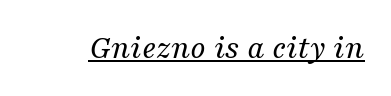
Q: Is the text bold? A: No.
Q: Is the text italic (slanted)? A: Yes, it leans right by about 16 degrees.
Q: Is the typeface a serif or a sans-serif typeface? A: Serif.
Q: Is the text underlined? A: Yes.
Q: Is the spacing between letters normal or unusually wide? A: Normal.
Q: Width (condensed, normal, or wide)? A: Normal.
Q: Stroke contrast? A: Medium.
Q: x-height? A: Medium.
Q: Monospaced? A: No.
